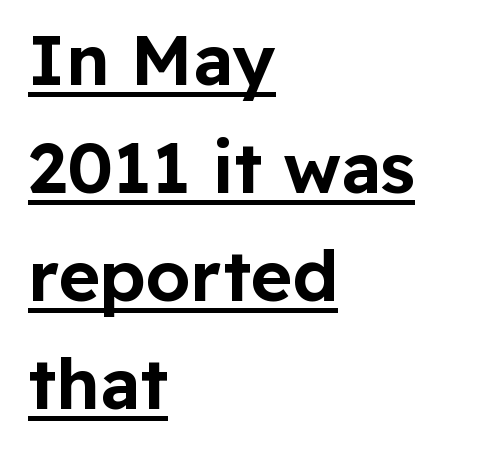
Q: Is the text italic (slanted)? A: No, it is upright.
Q: Is the typeface a serif or a sans-serif typeface? A: Sans-serif.
Q: Is the text underlined? A: Yes.
Q: How is the paragraph aligned? A: Left-aligned.
Q: Is the spacing between letters normal or unusually wide? A: Normal.
Q: Is the spacing between lines tight, normal or loose? A: Normal.
Q: Width (condensed, normal, or wide)? A: Normal.
Q: Stroke contrast? A: Low.
Q: x-height? A: Medium.
Q: Monospaced? A: No.
